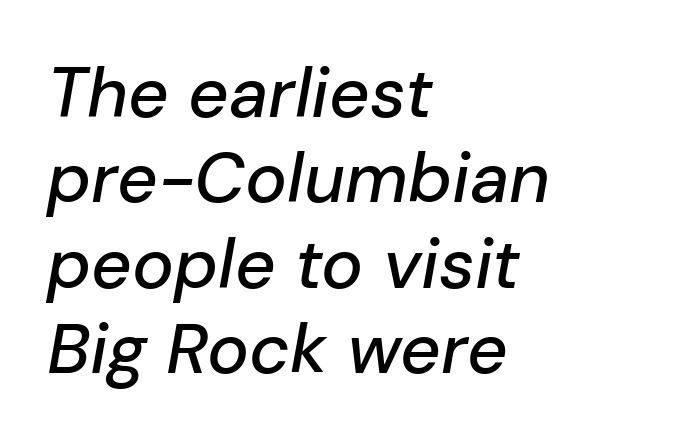
There is no visible air inserted between adjacent glyphs. A classic flush-left, rag-right setting is used for this passage. Character widths vary here, with narrow letters taking less room than wide ones. The baseline area is clear. Style check: oblique.
